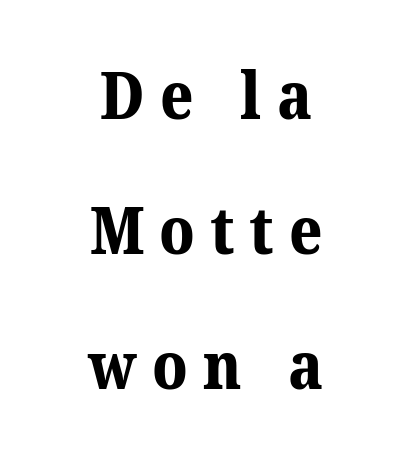
Q: Is the text bold? A: Yes.
Q: Is the typeface a serif or a sans-serif typeface? A: Serif.
Q: Is the text underlined? A: No.
Q: How is the paragraph aligned? A: Centered.
Q: Is the spacing between letters normal or unusually wide? A: Unusually wide.
Q: Is the spacing between lines tight, normal or loose? A: Loose.
Q: Width (condensed, normal, or wide)? A: Normal.
Q: Stroke contrast? A: Medium.
Q: x-height? A: Medium.
Q: Monospaced? A: No.
